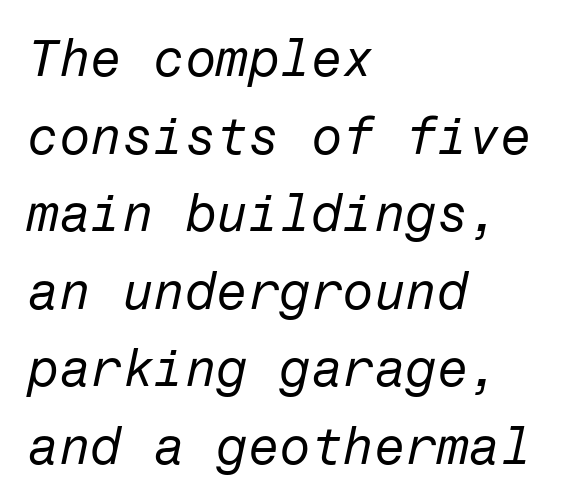
Q: Is the text bold? A: No.
Q: Is the text italic (slanted)? A: Yes, it leans right by about 12 degrees.
Q: Is the text underlined? A: No.
Q: How is the paragraph aligned? A: Left-aligned.
Q: Is the spacing between letters normal or unusually wide? A: Normal.
Q: Is the spacing between lines tight, normal or loose? A: Normal.
Q: Width (condensed, normal, or wide)? A: Normal.
Q: Stroke contrast? A: Low.
Q: x-height? A: Medium.
